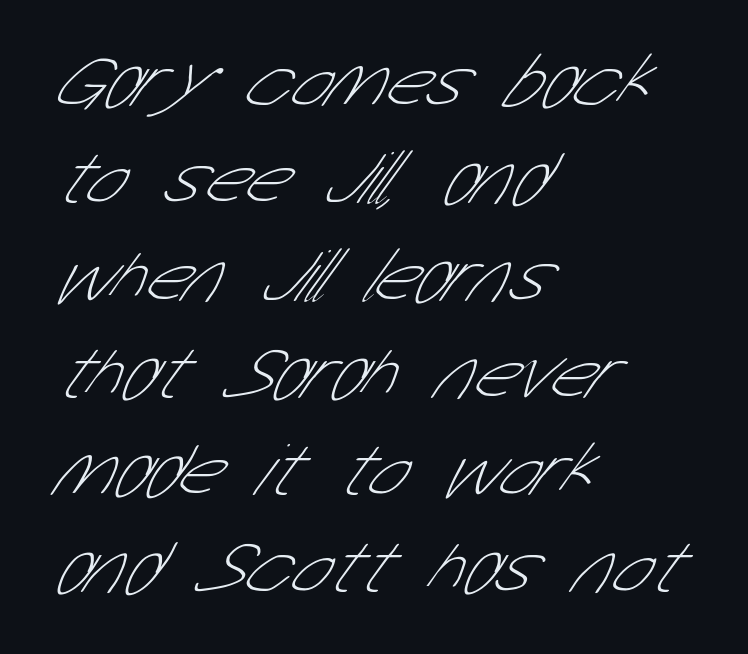
No chunkiness to these letters — they're not bold. Compared with typical paragraphs, the rows here are spaced about the same. The type is set solid horizontally, with unmodified tracking. Honestly, there is no underline to notice here at all.
